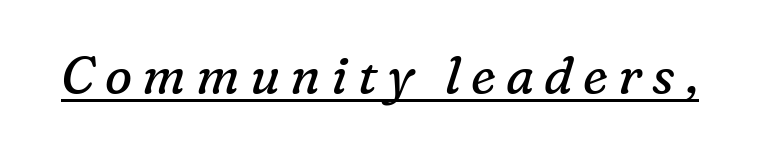
The image shows 51 px regular-weight serif type, italic (leaning right); set unusually wide letter spacing (+0.2 em), underlined; low stroke contrast and a medium x-height.
